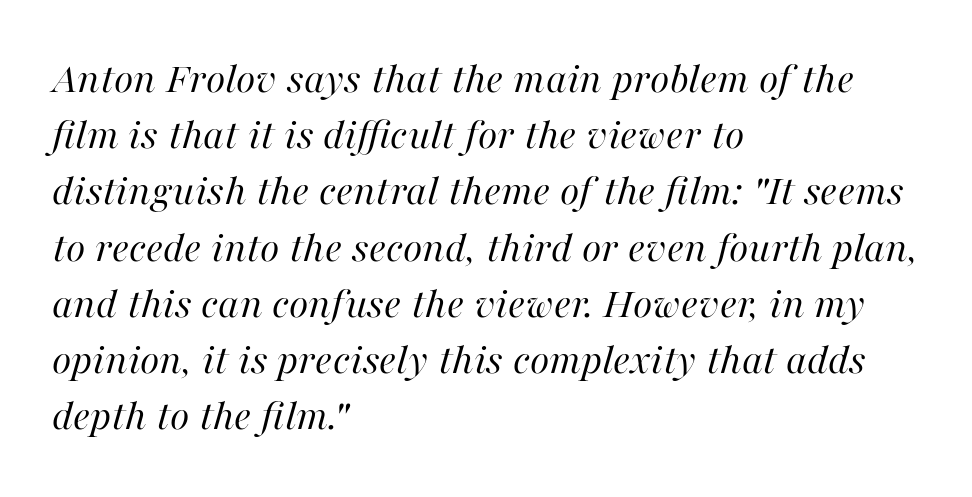
Each stroke keeps to a modest, everyday thickness or less. Only glyphs here, with clear space below each row. You could call the tracking neutral — neither tight nor loose. Regarding leading, the lines here are spaced in the standard way. The whole block is typeset with a tilt. Think of a printed novel: that variable character pitch is what you see here.
